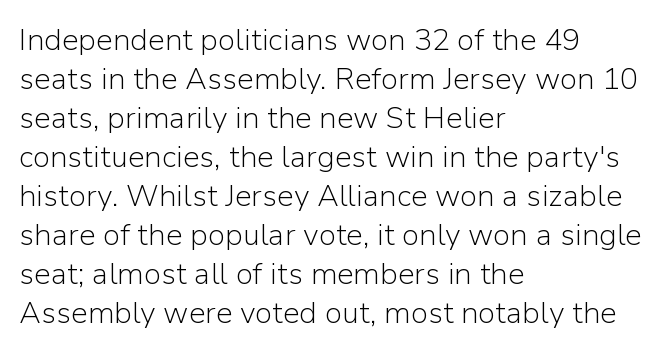
{"serif": "no", "italic": "no", "bold": "no", "weight": "light", "width": "normal", "stroke_contrast": "low", "x_height": "medium", "monospaced": "no", "underline": "no", "align": "left", "line_spacing": "normal", "line_spacing_ratio": 1.3, "letter_spacing": "normal", "letter_spacing_em": 0.0, "glyph_px": 30}
